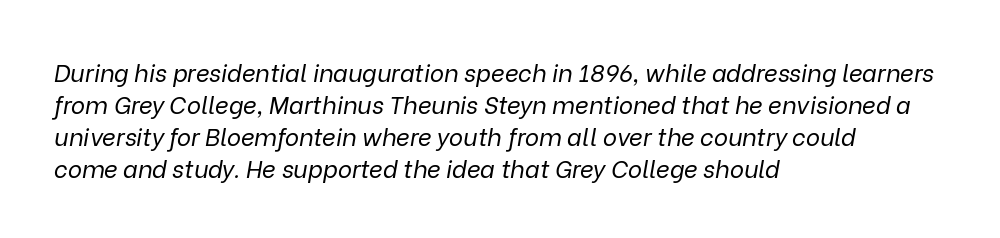
{"italic": "yes", "lean": "right", "slant_degrees": 9, "bold": "no", "underline": "no", "align": "left", "line_spacing": "normal", "line_spacing_ratio": 1.33, "letter_spacing": "normal", "letter_spacing_em": 0.0, "glyph_px": 24}
